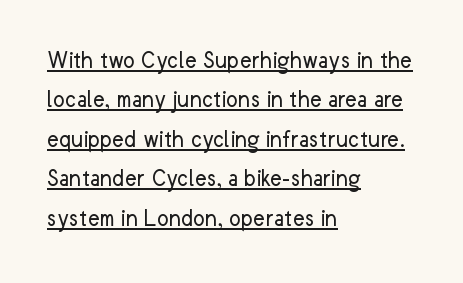
The image shows 25 px text type, upright; set left-aligned, normal line spacing (1.58x), normal letter spacing, underlined.
